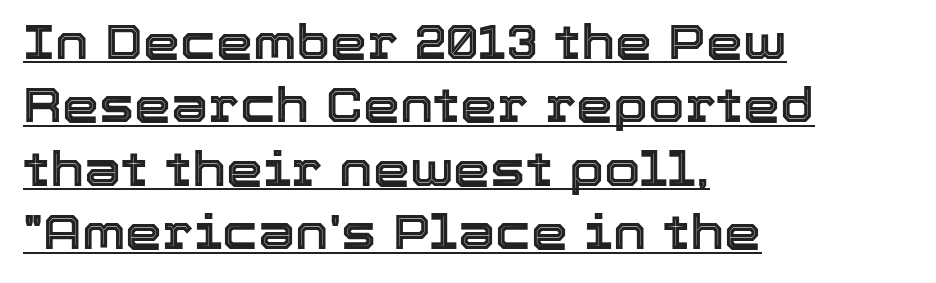
Think of a printed novel: that variable character pitch is what you see here. Nope, not italic — everything's standing straight. In terms of leading, this rendering sits right in the middle. Default kerning and tracking; the words read as compact shapes. The sample's only ornament is a line tracing under the words.
